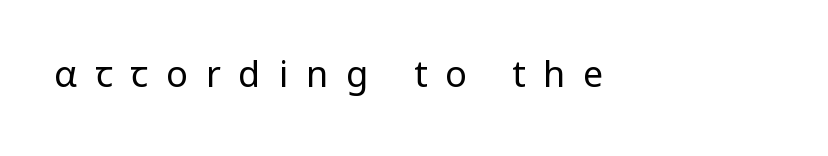
Q: Is the text bold? A: No.
Q: Is the text italic (slanted)? A: No, it is upright.
Q: Is the typeface a serif or a sans-serif typeface? A: Sans-serif.
Q: Is the text underlined? A: No.
Q: Is the spacing between letters normal or unusually wide? A: Unusually wide.
Q: Width (condensed, normal, or wide)? A: Normal.
Q: Stroke contrast? A: Low.
Q: x-height? A: Medium.
Q: Monospaced? A: No.
